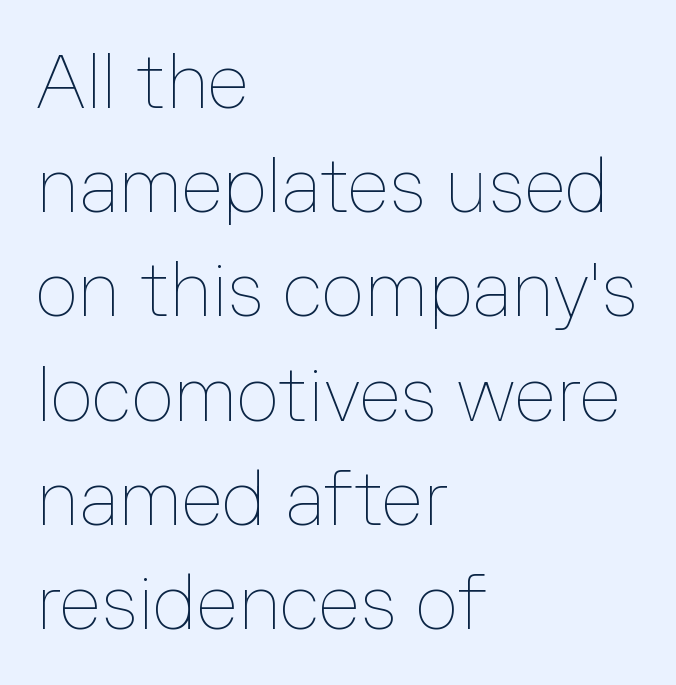
Q: Is the text bold? A: No.
Q: Is the text italic (slanted)? A: No, it is upright.
Q: Is the text underlined? A: No.
Q: How is the paragraph aligned? A: Left-aligned.
Q: Is the spacing between letters normal or unusually wide? A: Normal.
Q: Is the spacing between lines tight, normal or loose? A: Normal.
Q: Width (condensed, normal, or wide)? A: Normal.
Q: Stroke contrast? A: Low.
Q: x-height? A: Medium.
Q: Monospaced? A: No.
